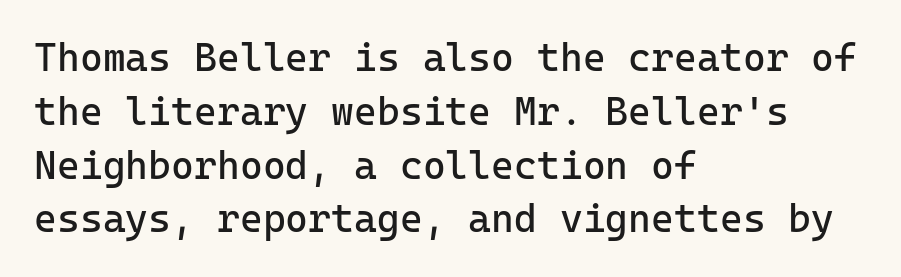
Q: Is the text bold? A: No.
Q: Is the text italic (slanted)? A: No, it is upright.
Q: Is the typeface a serif or a sans-serif typeface? A: Sans-serif.
Q: Is the text underlined? A: No.
Q: How is the paragraph aligned? A: Left-aligned.
Q: Is the spacing between letters normal or unusually wide? A: Normal.
Q: Is the spacing between lines tight, normal or loose? A: Normal.
Q: Width (condensed, normal, or wide)? A: Normal.
Q: Stroke contrast? A: Low.
Q: x-height? A: Medium.
Q: Monospaced? A: Yes.
